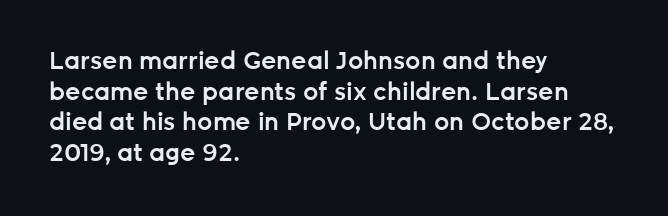
Q: Is the text bold? A: Semi-bold.
Q: Is the text italic (slanted)? A: No, it is upright.
Q: Is the text underlined? A: No.
Q: How is the paragraph aligned? A: Left-aligned.
Q: Is the spacing between letters normal or unusually wide? A: Normal.
Q: Is the spacing between lines tight, normal or loose? A: Normal.
